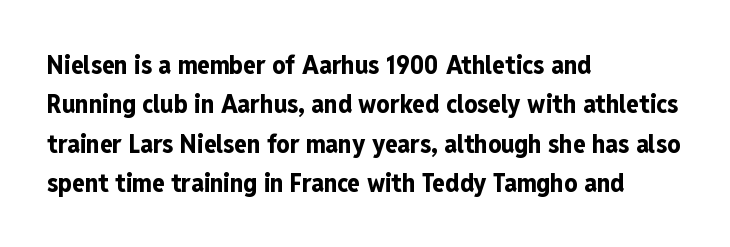
{"italic": "no", "bold": "yes", "underline": "no", "align": "left", "line_spacing": "normal", "line_spacing_ratio": 1.51, "letter_spacing": "normal", "letter_spacing_em": 0.0, "glyph_px": 26}
